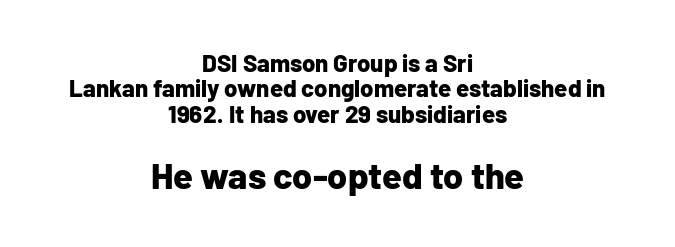
{"serif": "no", "italic": "no", "bold": "yes", "weight": "bold", "width": "normal", "stroke_contrast": "low", "x_height": "medium", "monospaced": "no", "underline": "no", "align": "center", "line_spacing": "tight", "line_spacing_ratio": 1.06, "letter_spacing": "normal", "letter_spacing_em": 0.0, "larger_block": "second", "size_ratio": 1.5, "glyph_px": 36}
